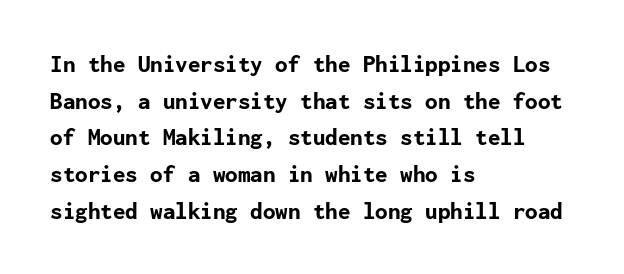
{"italic": "no", "bold": "yes", "underline": "no", "align": "left", "line_spacing": "normal", "line_spacing_ratio": 1.47, "letter_spacing": "normal", "letter_spacing_em": 0.0, "glyph_px": 25}
